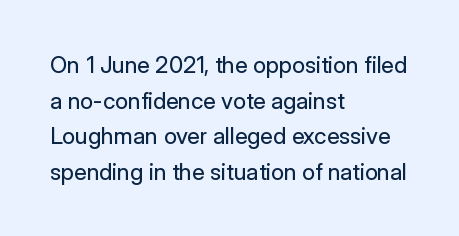
{"italic": "no", "bold": "no", "underline": "no", "align": "left", "line_spacing": "normal", "line_spacing_ratio": 1.55, "letter_spacing": "normal", "letter_spacing_em": 0.0, "glyph_px": 23}
